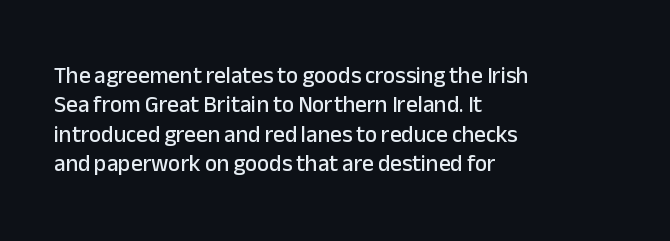
{"italic": "no", "underline": "no", "align": "left", "line_spacing": "normal", "line_spacing_ratio": 1.28, "letter_spacing": "normal", "letter_spacing_em": 0.0, "glyph_px": 23}
